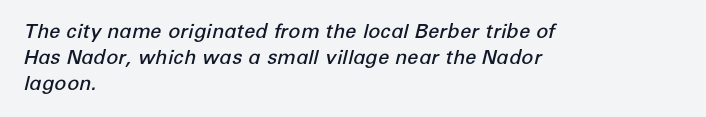
{"italic": "yes", "lean": "right", "slant_degrees": 12, "bold": "semi", "underline": "no", "align": "left", "line_spacing": "normal", "line_spacing_ratio": 1.29, "letter_spacing": "normal", "letter_spacing_em": 0.0, "glyph_px": 20}
